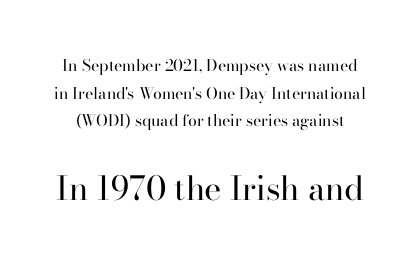
Q: Is the text bold? A: No.
Q: Is the text italic (slanted)? A: No, it is upright.
Q: Is the typeface a serif or a sans-serif typeface? A: Serif.
Q: Is the text underlined? A: No.
Q: Is the spacing between letters normal or unusually wide? A: Normal.
Q: Which block of text is set in a larger size, the first (top) or the second (bottom)? A: The second (bottom) one.
Q: Width (condensed, normal, or wide)? A: Normal.
Q: Stroke contrast? A: High.
Q: x-height? A: Small.
Q: Monospaced? A: No.
